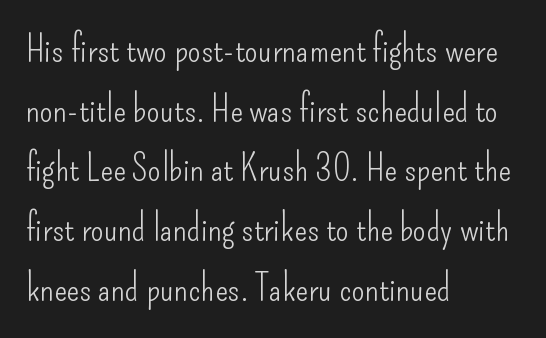
Q: Is the text bold? A: No.
Q: Is the text italic (slanted)? A: No, it is upright.
Q: Is the typeface a serif or a sans-serif typeface? A: Sans-serif.
Q: Is the text underlined? A: No.
Q: How is the paragraph aligned? A: Left-aligned.
Q: Is the spacing between letters normal or unusually wide? A: Normal.
Q: Is the spacing between lines tight, normal or loose? A: Normal.
Q: Width (condensed, normal, or wide)? A: Condensed.
Q: Stroke contrast? A: Low.
Q: x-height? A: Small.
Q: Monospaced? A: No.
